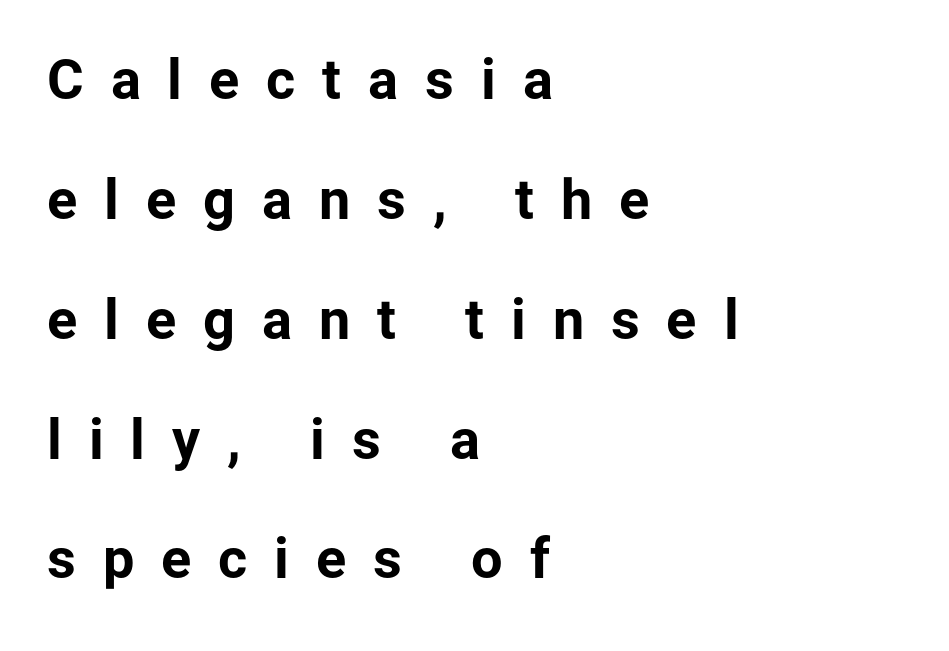
The image shows 56 px bold sans-serif type, upright; set left-aligned, loose line spacing (2.14x), unusually wide letter spacing (+0.48 em), not underlined; low stroke contrast and a medium x-height.
